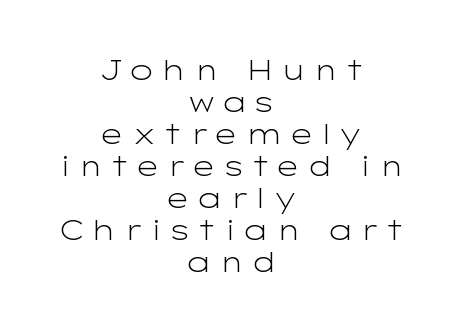
The axis of the letterforms is exactly vertical. Which margin do the lines hug? Neither — every line sits in the middle. The line-height multiplier appears low, near solid setting. Words appear elongated and porous because spacing is wide.
